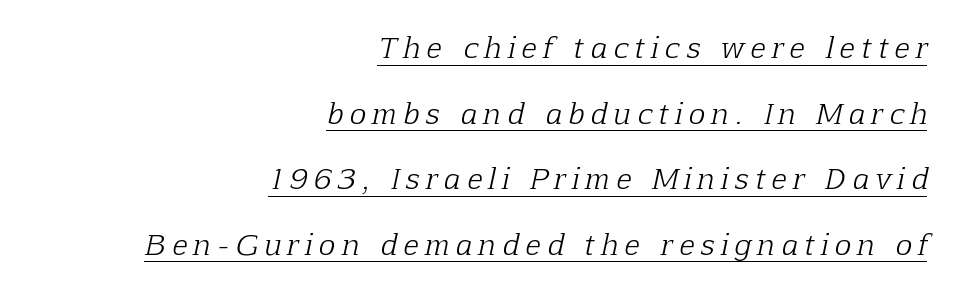
Q: Is the text bold? A: No.
Q: Is the text italic (slanted)? A: Yes, it leans right by about 12 degrees.
Q: Is the typeface a serif or a sans-serif typeface? A: Serif.
Q: Is the text underlined? A: Yes.
Q: How is the paragraph aligned? A: Right-aligned.
Q: Is the spacing between letters normal or unusually wide? A: Unusually wide.
Q: Is the spacing between lines tight, normal or loose? A: Loose.
Q: Width (condensed, normal, or wide)? A: Normal.
Q: Stroke contrast? A: Low.
Q: x-height? A: Medium.
Q: Monospaced? A: No.
